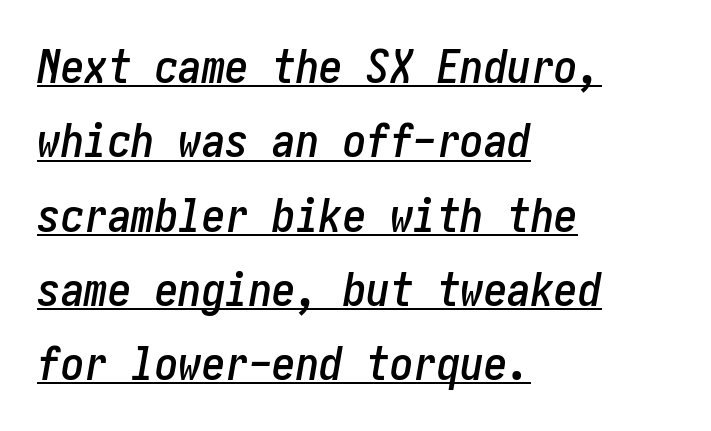
Q: Is the text italic (slanted)? A: Yes, it leans right by about 10 degrees.
Q: Is the text underlined? A: Yes.
Q: How is the paragraph aligned? A: Left-aligned.
Q: Is the spacing between letters normal or unusually wide? A: Normal.
Q: Is the spacing between lines tight, normal or loose? A: Normal.
Q: Width (condensed, normal, or wide)? A: Condensed.
Q: Stroke contrast? A: Low.
Q: x-height? A: Medium.
